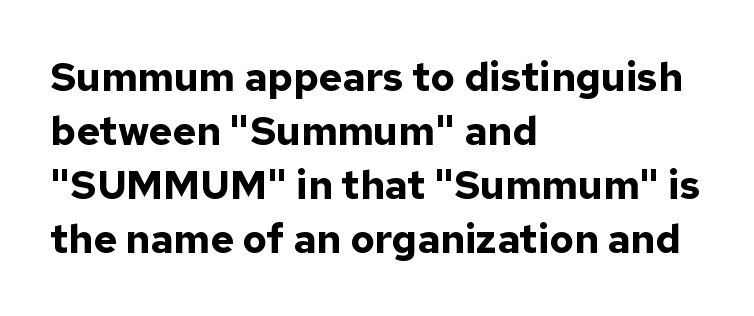
{"serif": "no", "italic": "no", "bold": "yes", "weight": "bold", "width": "normal", "stroke_contrast": "low", "x_height": "medium", "monospaced": "no", "underline": "no", "align": "left", "line_spacing": "normal", "line_spacing_ratio": 1.35, "letter_spacing": "normal", "letter_spacing_em": 0.0, "glyph_px": 40}
